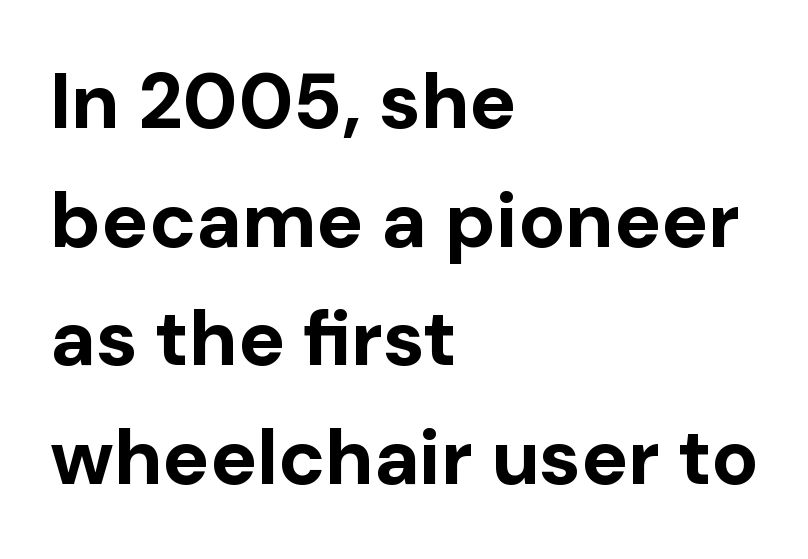
No feet cap the strokes, marking this as sans-serif type. Typographic density is high because the face is bold. Do the characters align in a grid? No, the font is proportional. Beneath every word, the page is bare. How are the letters spaced? Ordinarily, with no added tracking. The designer left line spacing at the default.
